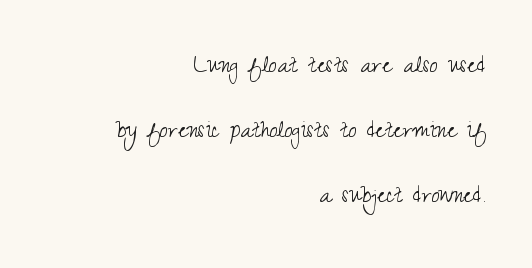
The gaps between neighbouring characters are ordinary and unremarkable. In terms of letterform style, serifs are entirely absent. A light-to-regular cut is what we see here. Note the varied advance widths — an 'i' is clearly narrower than an 'm'. Underlining? Definitely not there. Vertically, the passage feels expansive, rows floating well apart.
